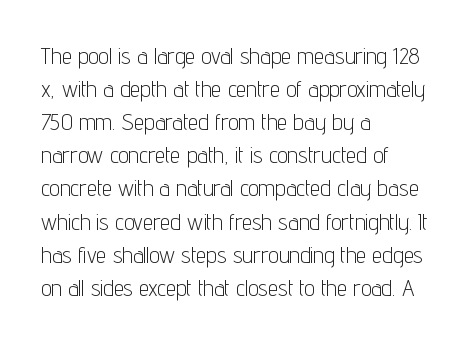
Does extra space separate the letters? No, they use regular spacing. The rendering anchors every line to the left-hand side. The axis of the letterforms is exactly vertical. These lines sit exactly where default settings would place them. Ink coverage per letter is moderate at most. Bare-footed words on every line.
